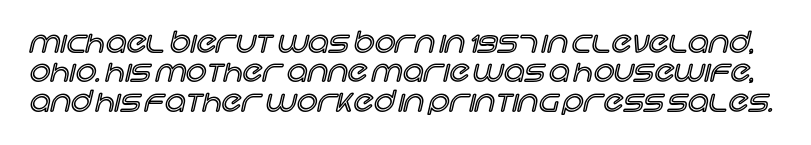
{"width": "normal", "x_height": "large", "monospaced": "no", "underline": "no", "line_spacing": "tight", "line_spacing_ratio": 1.01, "letter_spacing": "normal", "letter_spacing_em": 0.0, "glyph_px": 29}
